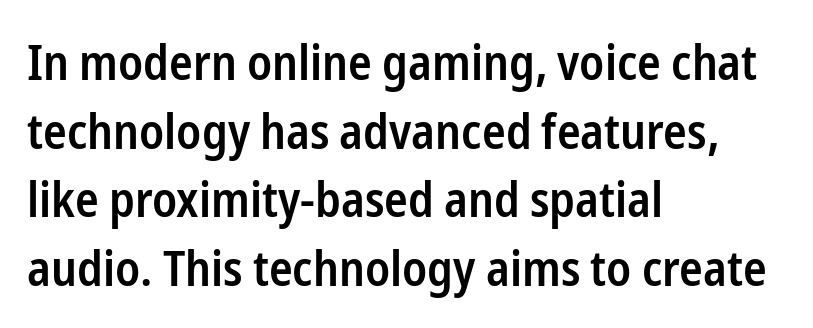
The image shows 49 px semibold, condensed sans-serif type, upright; set left-aligned, normal line spacing (1.4x), normal letter spacing, not underlined; low stroke contrast and a medium x-height.
